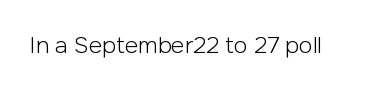
The image shows 23 px text type, upright; set normal letter spacing, not underlined.
